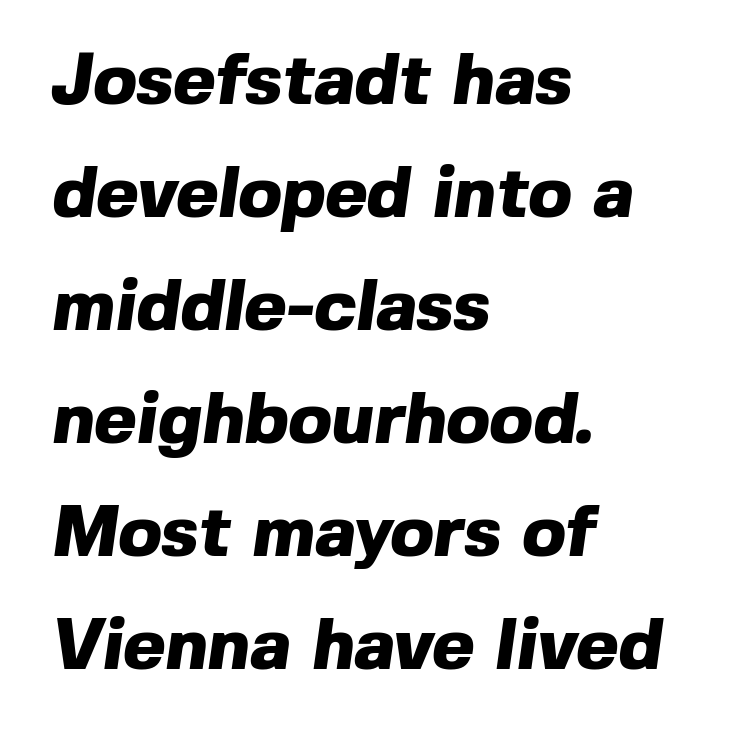
Q: Is the text bold? A: Yes.
Q: Is the typeface a serif or a sans-serif typeface? A: Sans-serif.
Q: Is the text underlined? A: No.
Q: How is the paragraph aligned? A: Left-aligned.
Q: Is the spacing between letters normal or unusually wide? A: Normal.
Q: Is the spacing between lines tight, normal or loose? A: Normal.
Q: Width (condensed, normal, or wide)? A: Normal.
Q: x-height? A: Medium.
Q: Monospaced? A: No.
